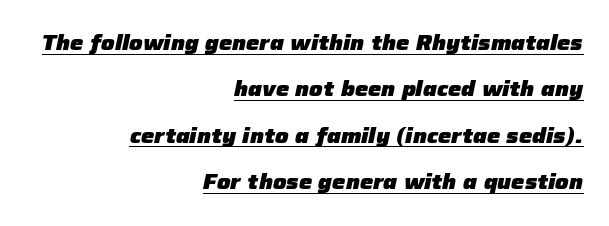
Rows of type keep a wide berth in the vertical direction. Stroke thickness is high; the sample reads as a true bold. Characters are canted at an angle relative to the baseline's perpendicular. How are the letters spaced? Ordinarily, with no added tracking. The ragged edge is on the left, which tells us the setting is flush right. This is underlined copy, the kind a proofreader might mark for attention.
